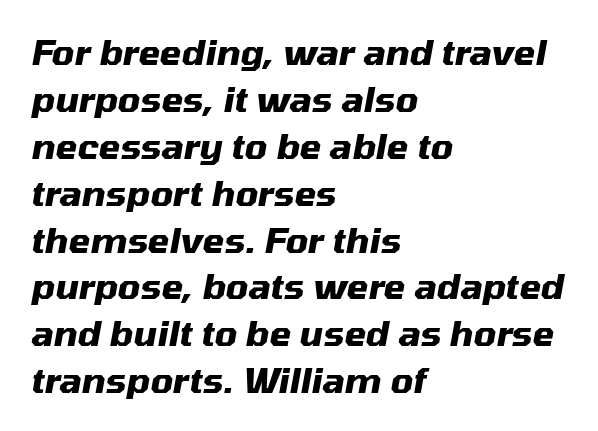
Q: Is the text bold? A: Yes.
Q: Is the text italic (slanted)? A: Yes, it leans right by about 10 degrees.
Q: Is the text underlined? A: No.
Q: How is the paragraph aligned? A: Left-aligned.
Q: Is the spacing between letters normal or unusually wide? A: Normal.
Q: Is the spacing between lines tight, normal or loose? A: Normal.
Q: Width (condensed, normal, or wide)? A: Normal.
Q: Stroke contrast? A: Medium.
Q: x-height? A: Medium.
Q: Monospaced? A: No.
